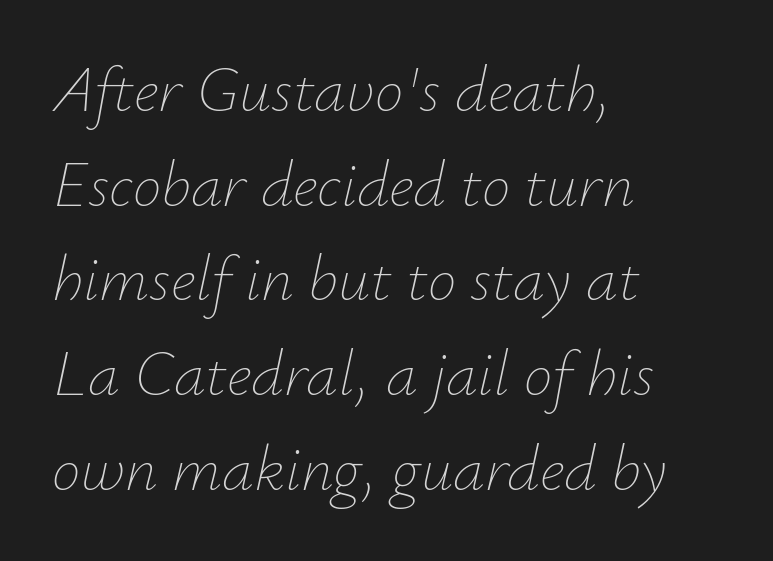
The block of text has a typical density, with ordinary space between rows. Alignment: flush left. A quiet, ordinary-to-light weight characterises the typeface. Tracking value appears to be zero — textbook default spacing. The lettering tilts uniformly, giving the passage an italic look. Do the characters align in a grid? No, the font is proportional.
